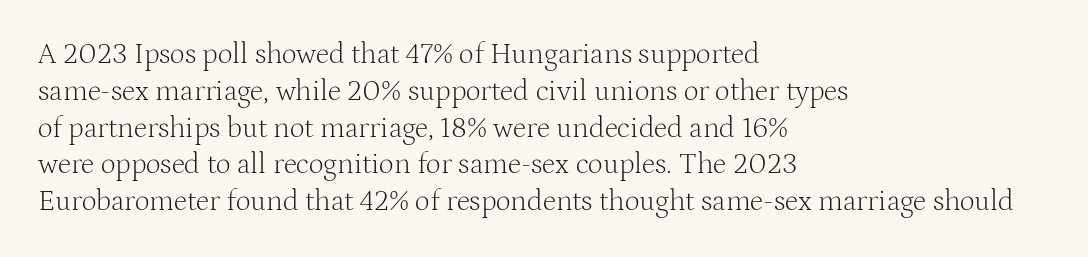
The face used here is seriffed, in the tradition of book romans. A student would call this left alignment; a typographer would say flush left, rag right. Do the characters align in a grid? No, the font is proportional. No italicization has been applied; the sample stays upright. In terms of leading, this rendering sits right in the middle. The typeface has the unassuming heft of standard copy or less.
